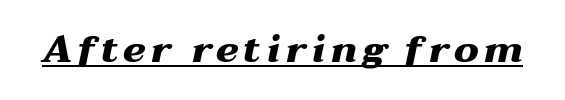
Q: Is the text bold? A: Yes.
Q: Is the text italic (slanted)? A: Yes, it leans right by about 12 degrees.
Q: Is the text underlined? A: Yes.
Q: Width (condensed, normal, or wide)? A: Wide.
Q: Stroke contrast? A: Medium.
Q: x-height? A: Medium.
Q: Monospaced? A: No.
